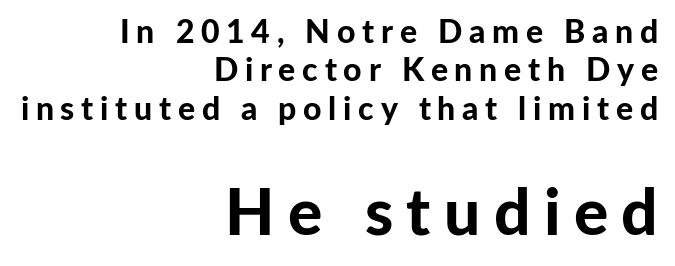
{"serif": "no", "italic": "no", "bold": "yes", "weight": "bold", "width": "normal", "stroke_contrast": "low", "x_height": "medium", "monospaced": "no", "underline": "no", "align": "right", "line_spacing_ratio": 1.2, "letter_spacing": "wide", "letter_spacing_em": 0.21, "larger_block": "second", "size_ratio": 2.0, "glyph_px": 64}
